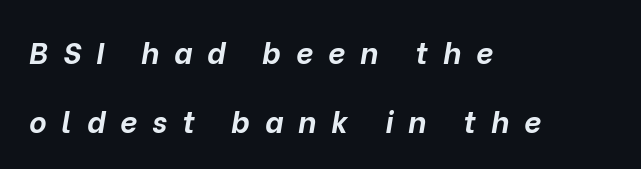
The image shows 30 px bold type, italic (leaning right); set left-aligned, loose line spacing (2.29x), unusually wide letter spacing (+0.5 em), not underlined; low stroke contrast and a medium x-height.
